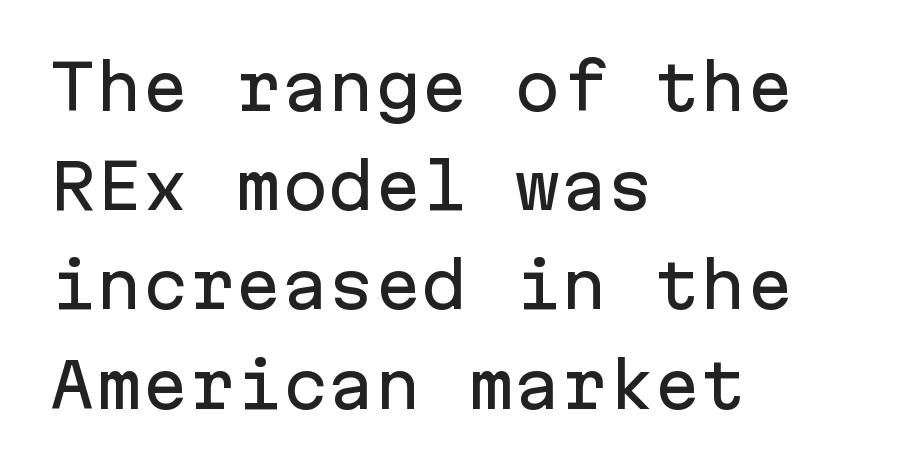
{"serif": "no", "italic": "no", "width": "normal", "stroke_contrast": "low", "x_height": "medium", "monospaced": "yes", "underline": "no", "align": "left", "line_spacing": "normal", "line_spacing_ratio": 1.6, "letter_spacing": "normal", "letter_spacing_em": 0.0, "glyph_px": 62}
